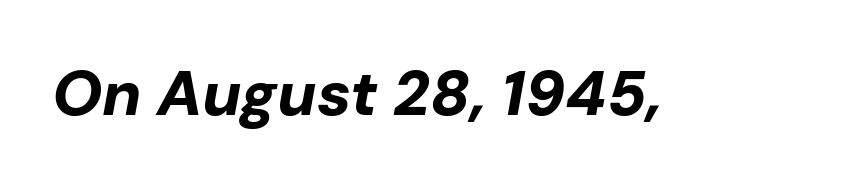
A typesetter would call this zero additional tracking. Varying glyph widths throughout — classic text-font behaviour. Check under the words: just untouched page. Caption: bold face, heavy strokes.
